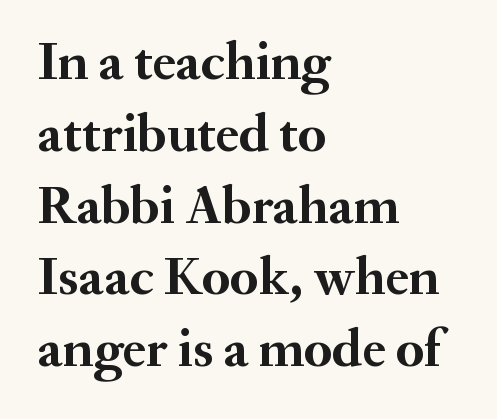
The image shows 54 px semibold serif type, upright; set left-aligned, normal line spacing (1.33x), normal letter spacing, not underlined; medium stroke contrast and a small x-height.
